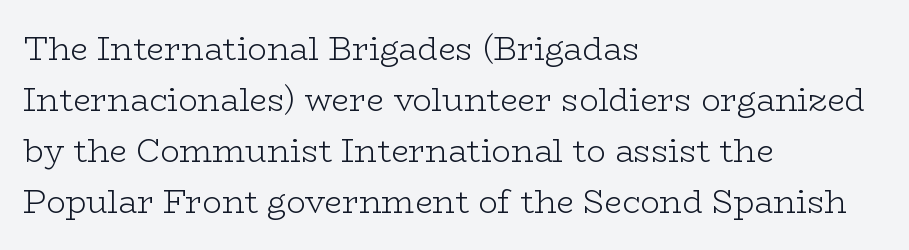
Is this a heavy cut? Hardly; it is regular or lighter. Serif or sans? Serif — the stroke terminals have little feet. Here the glyphs are tracked normally, forming tight word shapes. Every character sits straight up, as roman type does. The passage is arranged the way most books set body copy — flush left. Underlining? Definitely not there.
